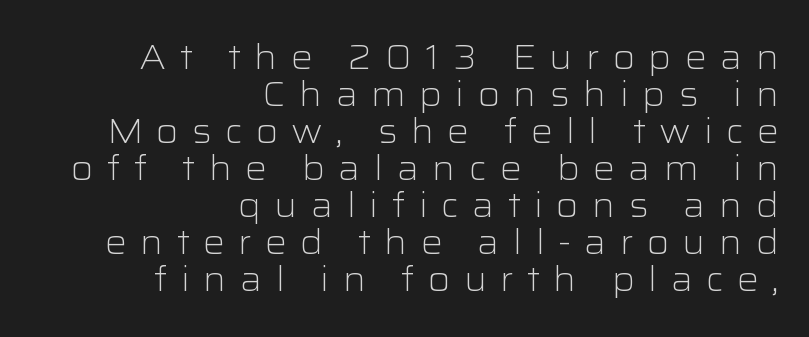
Reading down the column, the eye jumps only a short way to each next line. Is the type heavy? It reads as light-to-regular instead. The rendering uses natural spacing where letterforms have individual widths. Quick note: underline off.
